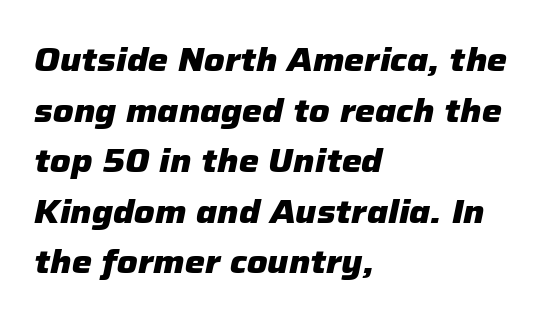
Here the designer chose a conventional face with non-uniform glyph widths. The face used here is rendered with its standard letterfit. The area under the type is left untouched. The designer left line spacing at the default.
